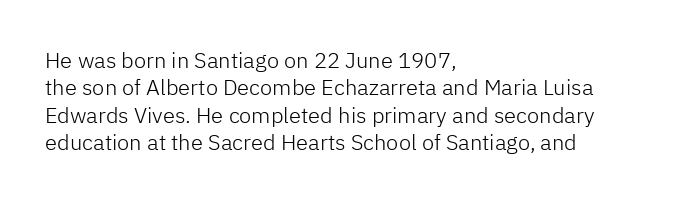
Counters stay open thanks to moderate or lighter strokes. All the whitespace from short lines collects on the right. Normally led — the rows are evenly, conventionally spaced. The glyphs are unaccompanied by any horizontal stroke below them.
